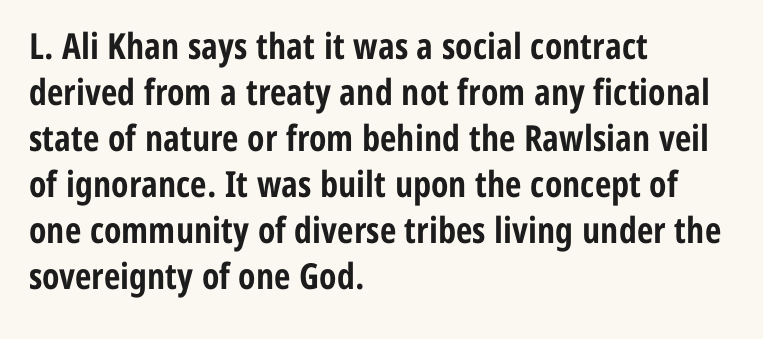
Q: Is the text bold? A: Yes.
Q: Is the text italic (slanted)? A: No, it is upright.
Q: Is the typeface a serif or a sans-serif typeface? A: Sans-serif.
Q: Is the text underlined? A: No.
Q: How is the paragraph aligned? A: Left-aligned.
Q: Is the spacing between letters normal or unusually wide? A: Normal.
Q: Is the spacing between lines tight, normal or loose? A: Normal.
Q: Width (condensed, normal, or wide)? A: Condensed.
Q: Stroke contrast? A: Low.
Q: x-height? A: Medium.
Q: Monospaced? A: No.
